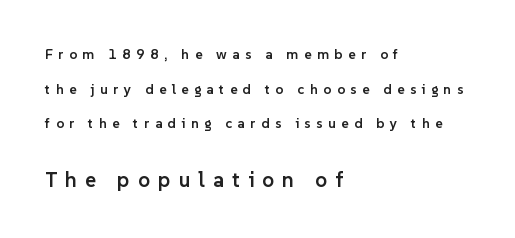
The compositor pushed each line to the left boundary. Tracking here is generous; glyphs stand well apart from one another. Character size in the trailing block exceeds that of the leading block. I'd describe the lettering as semibold — firm but not a full bold. Vertical strokes here are truly vertical.
